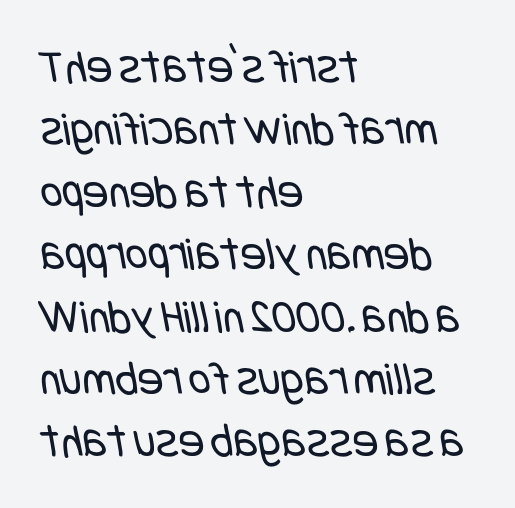
The image shows 48 px regular-weight, condensed sans-serif type; set left-aligned, normal line spacing (1.3x), normal letter spacing, not underlined; low stroke contrast and a large x-height.
